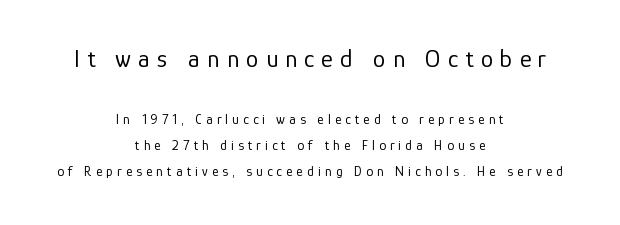
The image shows 25 px text type, upright; set centered, line spacing 1.87x, unusually wide letter spacing (+0.29 em), not underlined; the first (top) block is 1.79x larger.
